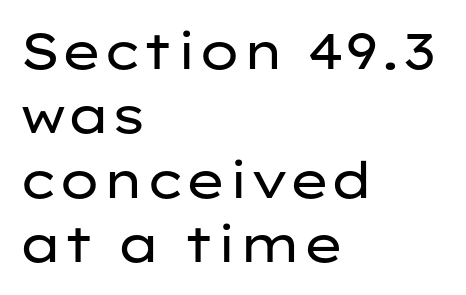
{"serif": "no", "italic": "no", "bold": "no", "weight": "regular", "width": "wide", "stroke_contrast": "low", "x_height": "medium", "monospaced": "no", "underline": "no", "align": "left", "line_spacing": "normal", "line_spacing_ratio": 1.29, "letter_spacing": "normal", "letter_spacing_em": 0.0, "glyph_px": 50}
